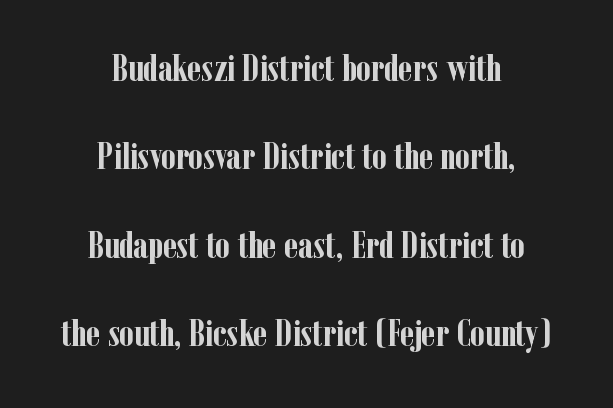
Q: Is the text bold? A: Yes.
Q: Is the text italic (slanted)? A: No, it is upright.
Q: Is the typeface a serif or a sans-serif typeface? A: Serif.
Q: Is the text underlined? A: No.
Q: How is the paragraph aligned? A: Centered.
Q: Is the spacing between letters normal or unusually wide? A: Normal.
Q: Is the spacing between lines tight, normal or loose? A: Loose.
Q: Width (condensed, normal, or wide)? A: Condensed.
Q: Stroke contrast? A: Low.
Q: x-height? A: Medium.
Q: Monospaced? A: No.
